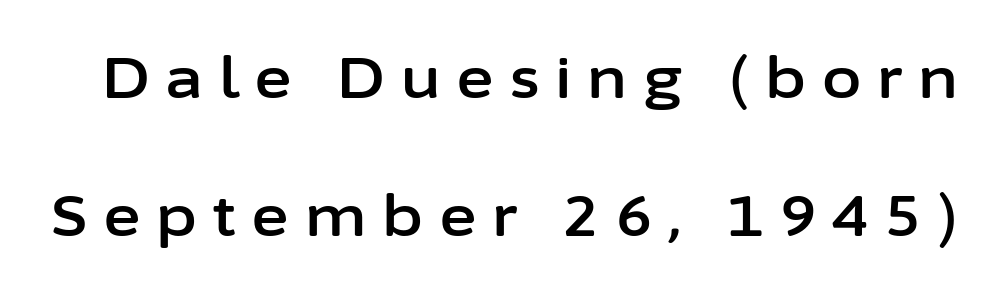
The image shows 57 px sans-serif type, upright; set loose line spacing (2.42x), unusually wide letter spacing (+0.28 em), not underlined; low stroke contrast and a medium x-height.
